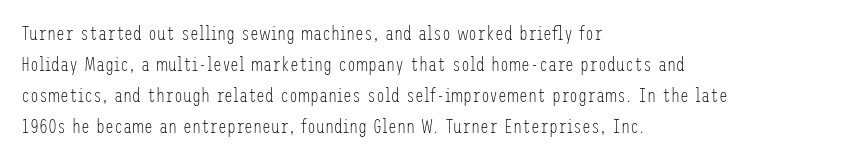
The face looks like a standard text weight, possibly lighter. The type is set solid horizontally, with unmodified tracking. The lettering stays uniformly vertical, giving the passage a roman look. Leading: standard. Casual observation: everything's shoved over to the left.
